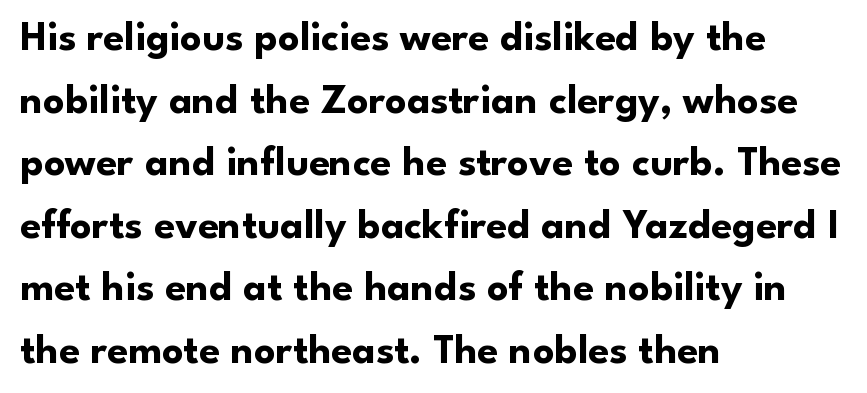
{"serif": "no", "italic": "no", "bold": "yes", "weight": "bold", "width": "normal", "stroke_contrast": "low", "x_height": "small", "monospaced": "no", "underline": "no", "align": "left", "line_spacing": "normal", "line_spacing_ratio": 1.49, "letter_spacing": "normal", "letter_spacing_em": 0.0, "glyph_px": 42}
